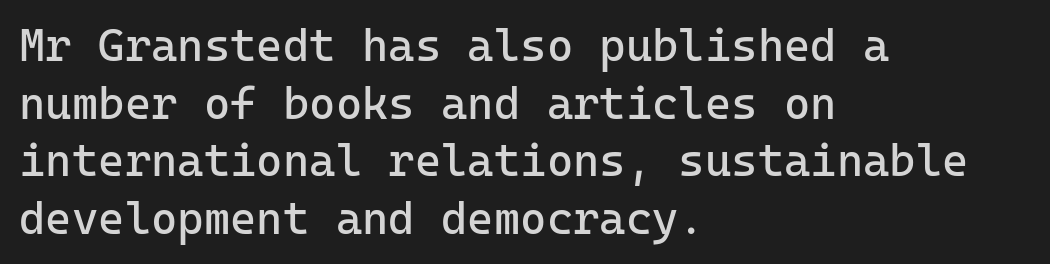
{"serif": "no", "italic": "no", "bold": "no", "weight": "regular", "width": "normal", "stroke_contrast": "low", "x_height": "medium", "monospaced": "yes", "underline": "no", "align": "left", "line_spacing": "normal", "line_spacing_ratio": 1.28, "letter_spacing": "normal", "letter_spacing_em": 0.0, "glyph_px": 45}
